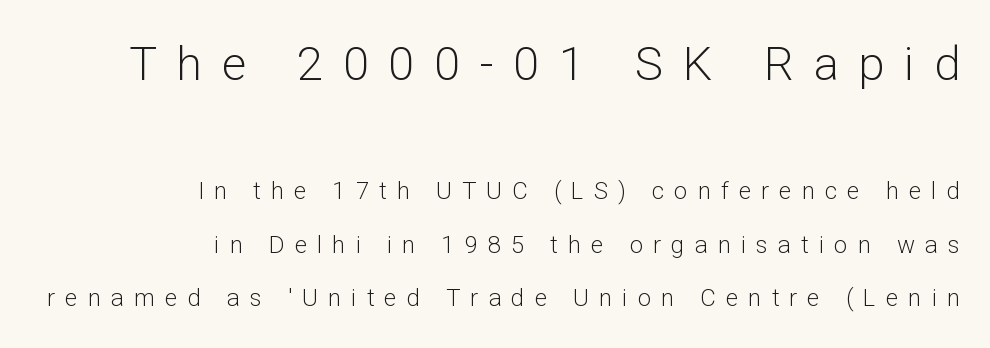
{"serif": "no", "italic": "no", "bold": "no", "weight": "light", "width": "normal", "stroke_contrast": "low", "x_height": "medium", "monospaced": "no", "underline": "no", "align": "right", "line_spacing": "loose", "line_spacing_ratio": 2.24, "letter_spacing": "wide", "letter_spacing_em": 0.42, "larger_block": "first", "size_ratio": 1.96, "glyph_px": 47}
